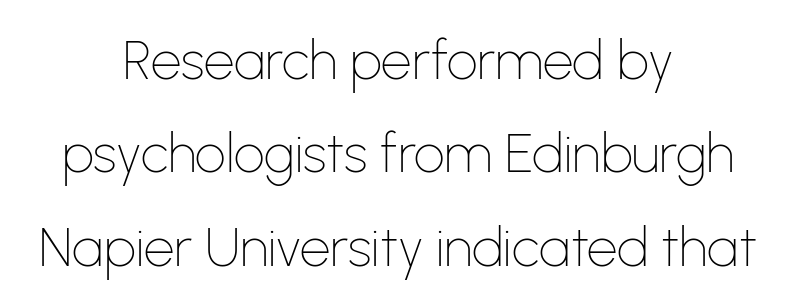
{"serif": "no", "italic": "no", "bold": "no", "weight": "thin", "width": "normal", "stroke_contrast": "low", "x_height": "medium", "monospaced": "no", "underline": "no", "align": "center", "line_spacing_ratio": 1.73, "letter_spacing": "normal", "letter_spacing_em": 0.0, "glyph_px": 54}
